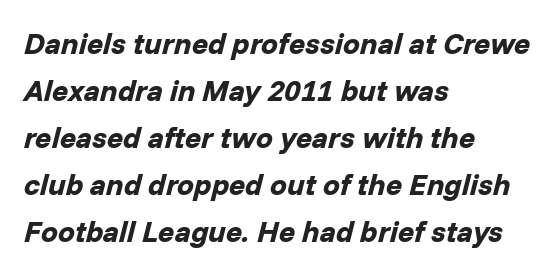
{"italic": "yes", "lean": "right", "slant_degrees": 14, "bold": "yes", "weight": "bold", "width": "normal", "stroke_contrast": "low", "x_height": "medium", "monospaced": "no", "underline": "no", "align": "left", "line_spacing": "normal", "line_spacing_ratio": 1.57, "letter_spacing": "normal", "letter_spacing_em": 0.0, "glyph_px": 30}
